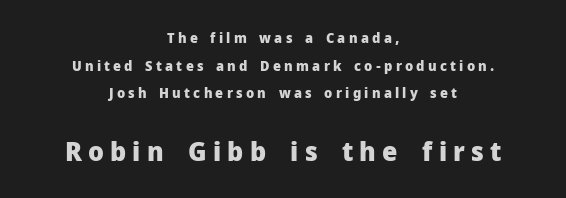
Q: Is the text bold? A: Yes.
Q: Is the text italic (slanted)? A: No, it is upright.
Q: Is the text underlined? A: No.
Q: How is the paragraph aligned? A: Centered.
Q: Is the spacing between letters normal or unusually wide? A: Unusually wide.
Q: Is the spacing between lines tight, normal or loose? A: Loose.
Q: Which block of text is set in a larger size, the first (top) or the second (bottom)? A: The second (bottom) one.
